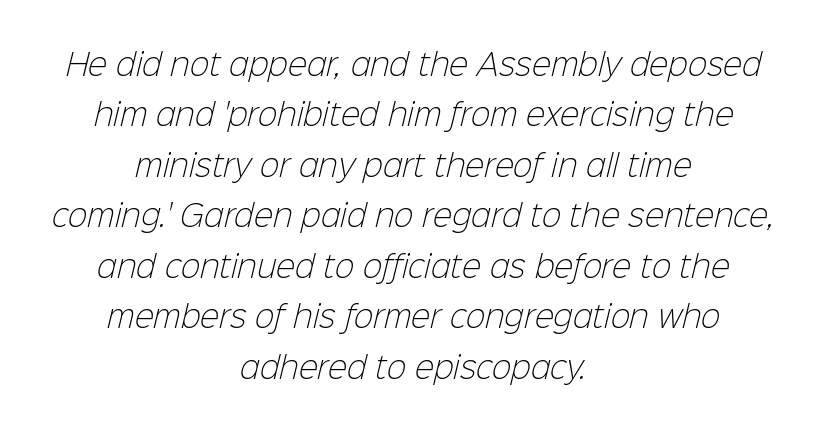
Weight: regular or lighter. The baseline area is clear. The passage is arranged like a title page — every line centered. This sample has the flowing, uneven cadence of proportional lettering. Tracking here is standard; glyphs follow each other at the usual distance.
